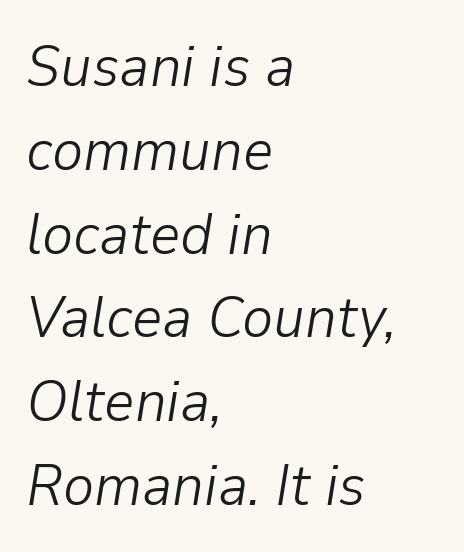
{"italic": "yes", "lean": "right", "slant_degrees": 9, "bold": "no", "weight": "light", "width": "normal", "stroke_contrast": "low", "x_height": "medium", "monospaced": "no", "underline": "no", "align": "left", "line_spacing": "normal", "line_spacing_ratio": 1.42, "letter_spacing": "normal", "letter_spacing_em": 0.0, "glyph_px": 59}
